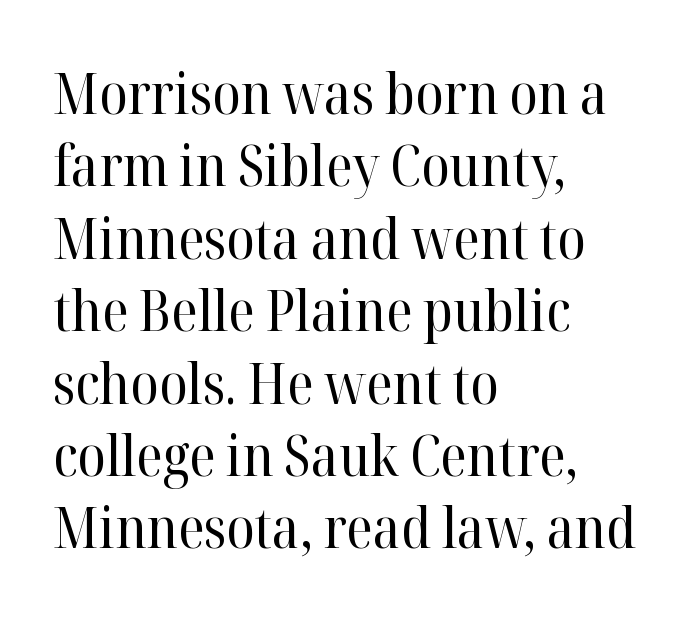
Does extra space separate the letters? No, they use regular spacing. The setting favours the left margin, as ordinary paragraphs usually do. Yep, those are serifs on the letters. These lines were composed using upright roman letters.
